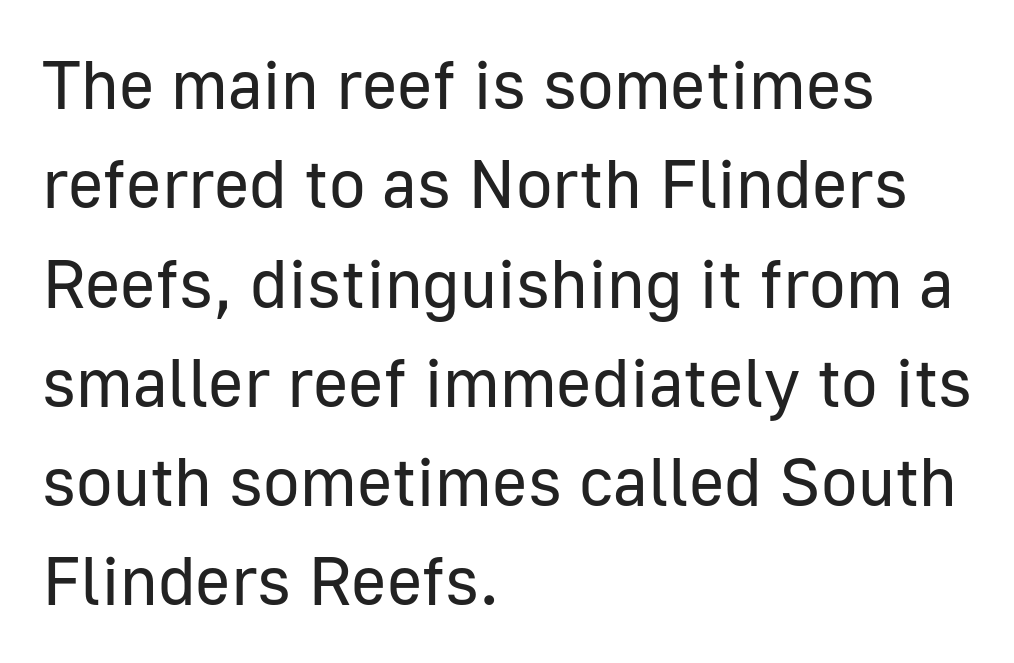
Q: Is the text bold? A: No.
Q: Is the text italic (slanted)? A: No, it is upright.
Q: Is the typeface a serif or a sans-serif typeface? A: Sans-serif.
Q: Is the text underlined? A: No.
Q: How is the paragraph aligned? A: Left-aligned.
Q: Is the spacing between letters normal or unusually wide? A: Normal.
Q: Is the spacing between lines tight, normal or loose? A: Normal.
Q: Width (condensed, normal, or wide)? A: Normal.
Q: Stroke contrast? A: Low.
Q: x-height? A: Medium.
Q: Monospaced? A: No.
